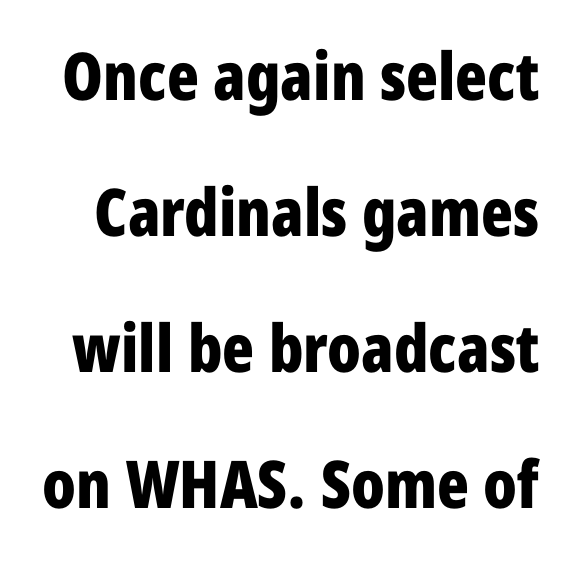
{"serif": "no", "italic": "no", "bold": "yes", "weight": "bold", "width": "condensed", "stroke_contrast": "low", "x_height": "medium", "monospaced": "no", "underline": "no", "line_spacing": "loose", "line_spacing_ratio": 2.06, "letter_spacing": "normal", "letter_spacing_em": 0.0, "glyph_px": 66}
